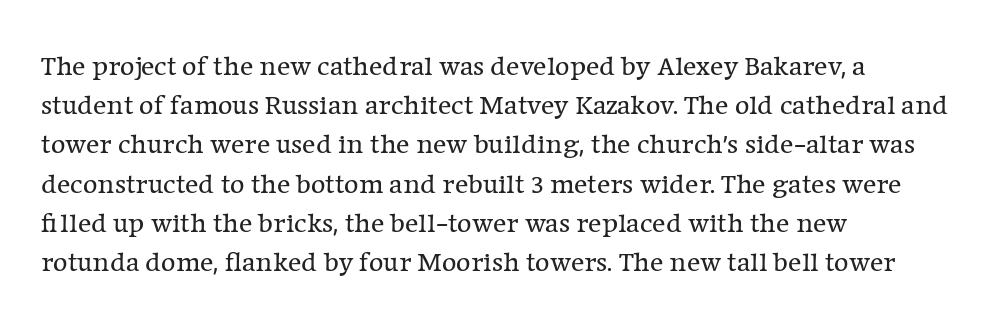
The image shows 28 px regular-weight serif type, upright; set left-aligned, normal line spacing (1.4x), normal letter spacing, not underlined; low stroke contrast and a medium x-height.
